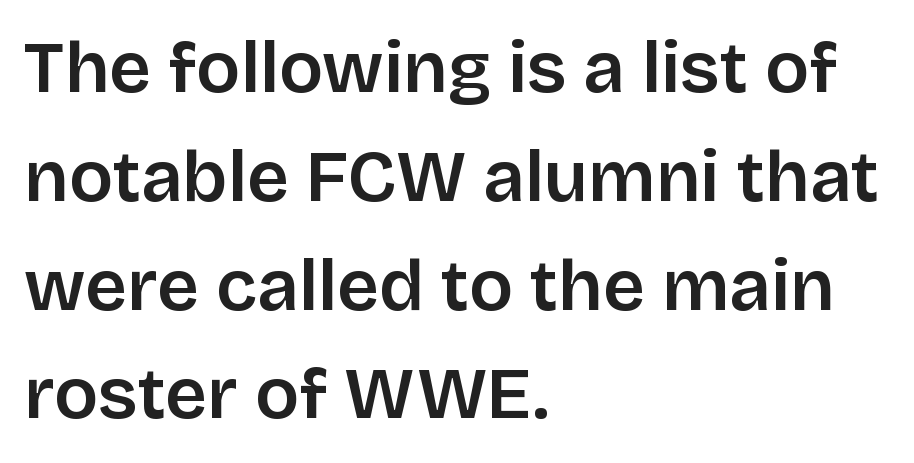
Letterform terminals end flat and unadorned throughout the passage. A roman cut, with each character standing at attention. A classic flush-left, rag-right setting is used for this passage. Spacing verdict: proportional, widths tailored to each character. Decoration check: the copy has no underline. Line spacing here is normal.
